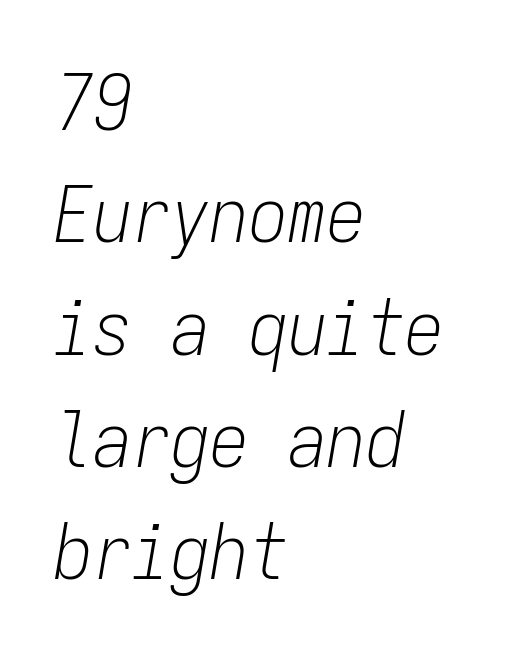
The image shows 78 px light, condensed type, italic (leaning right), monospaced; set left-aligned, normal line spacing (1.44x), normal letter spacing, not underlined; low stroke contrast and a medium x-height.
